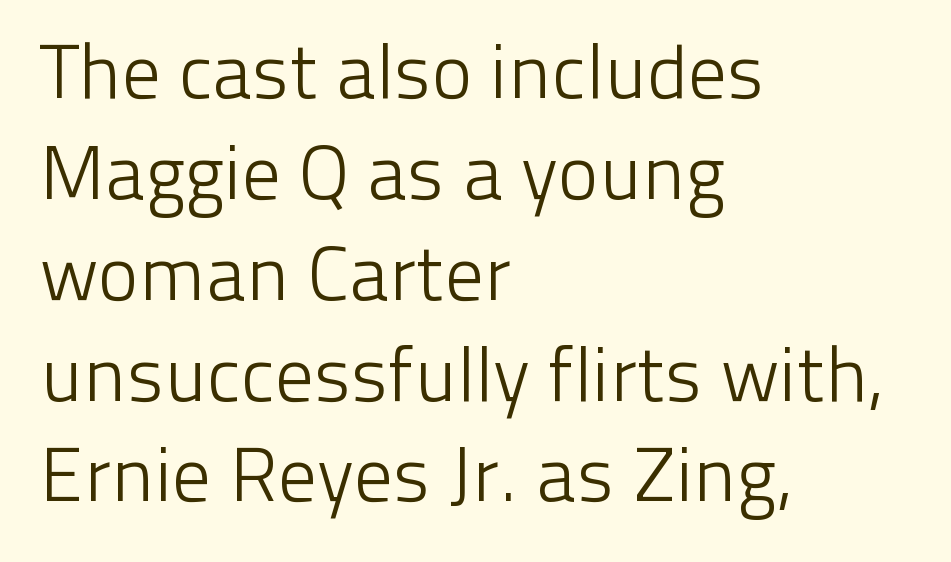
{"serif": "no", "italic": "no", "bold": "no", "weight": "light", "width": "normal", "stroke_contrast": "low", "x_height": "medium", "monospaced": "no", "underline": "no", "align": "left", "line_spacing": "normal", "line_spacing_ratio": 1.31, "letter_spacing": "normal", "letter_spacing_em": 0.0, "glyph_px": 77}
